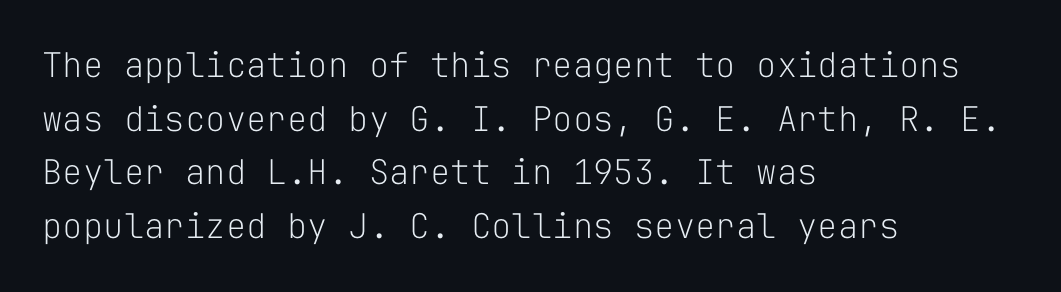
{"serif": "no", "italic": "no", "bold": "no", "weight": "light", "width": "normal", "stroke_contrast": "low", "x_height": "medium", "monospaced": "yes", "underline": "no", "align": "left", "line_spacing": "normal", "line_spacing_ratio": 1.58, "letter_spacing": "normal", "letter_spacing_em": 0.0, "glyph_px": 34}
